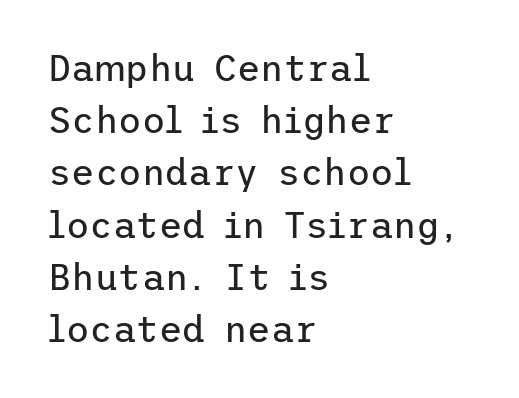
The image shows 36 px regular-weight sans-serif type, upright; set left-aligned, normal line spacing (1.45x), normal letter spacing, not underlined; low stroke contrast and a medium x-height.
